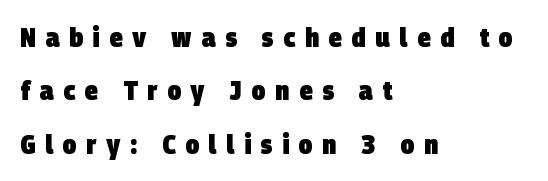
{"bold": "yes", "underline": "no", "align": "left", "line_spacing": "loose", "line_spacing_ratio": 1.98, "letter_spacing": "wide", "letter_spacing_em": 0.36, "glyph_px": 27}
